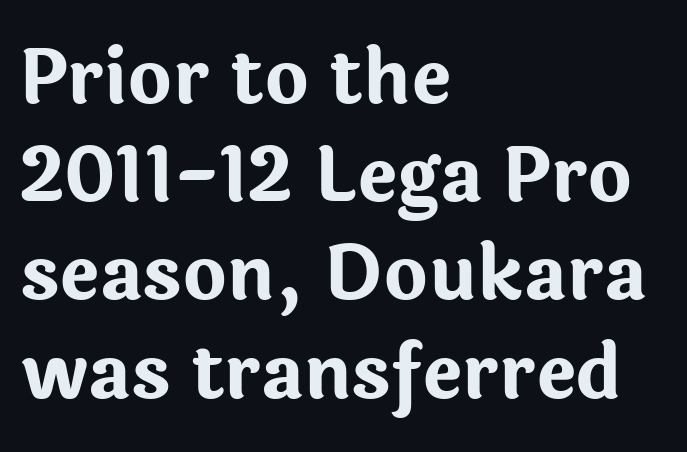
The image shows 75 px bold sans-serif type, upright; set left-aligned, normal line spacing (1.31x), normal letter spacing, not underlined; low stroke contrast and a medium x-height.
